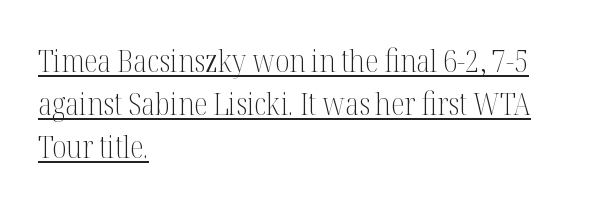
A roman cut, with each character standing at attention. This sample is left-justified, so line endings fall wherever the words run out. No chunkiness to these letters — they're not bold. The lines sit at an ordinary, default distance from one another. Notice how a bar underscores the lettering throughout. Look at the tracking — it's just the regular setting, nothing added.
